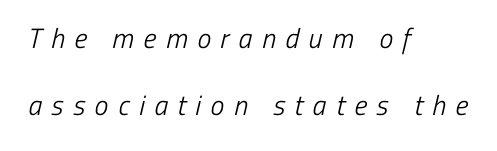
Q: Is the text bold? A: No.
Q: Is the typeface a serif or a sans-serif typeface? A: Sans-serif.
Q: Is the text underlined? A: No.
Q: How is the paragraph aligned? A: Left-aligned.
Q: Is the spacing between letters normal or unusually wide? A: Unusually wide.
Q: Is the spacing between lines tight, normal or loose? A: Loose.
Q: Width (condensed, normal, or wide)? A: Condensed.
Q: Stroke contrast? A: Low.
Q: x-height? A: Medium.
Q: Monospaced? A: No.
